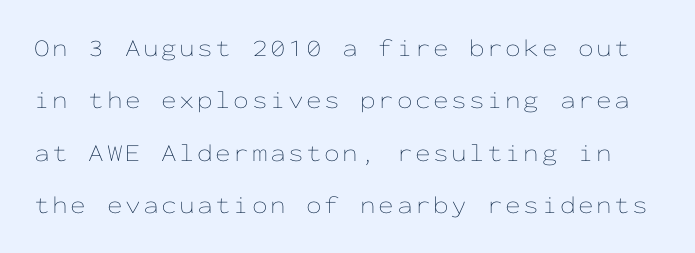
{"italic": "no", "bold": "no", "underline": "no", "line_spacing": "loose", "line_spacing_ratio": 2.1, "glyph_px": 25}
